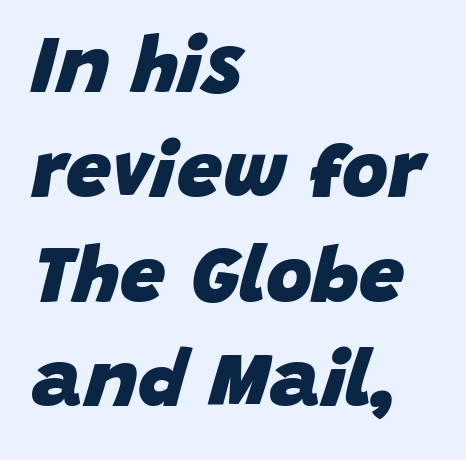
Reading down the column, the eye jumps a familiar distance to each next line. Any mark beneath the type? The region is blank. The rendering uses natural spacing where letterforms have individual widths. The face used here has the dense, thick strokes of a bold.
